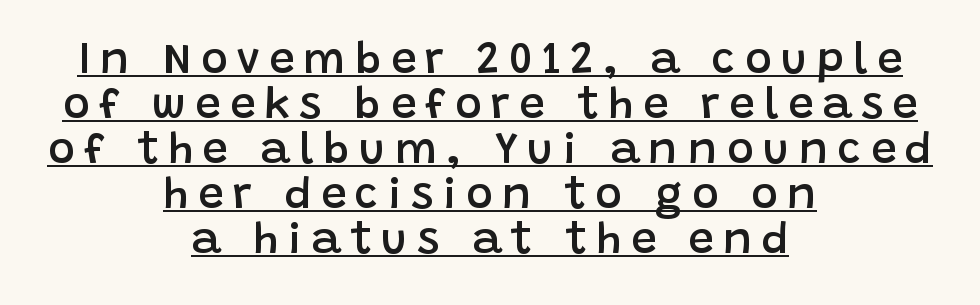
The image shows 45 px semibold sans-serif type, upright; set centered, tight line spacing (1.0x), unusually wide letter spacing (+0.21 em), underlined; low stroke contrast and a large x-height.
